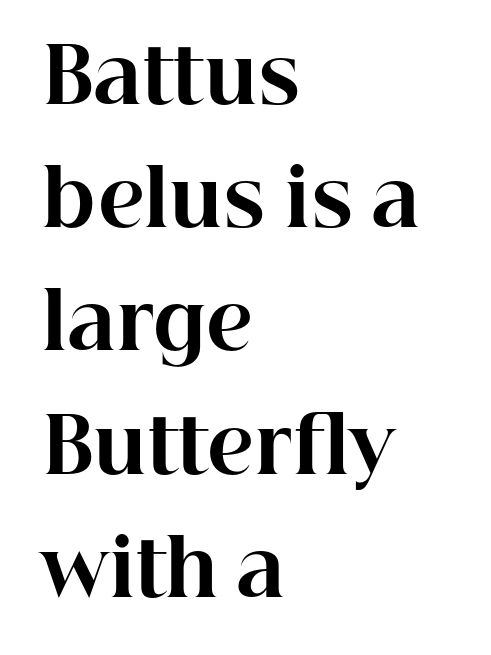
The image shows 77 px bold serif type, upright; set left-aligned, normal line spacing (1.6x), normal letter spacing, not underlined; high stroke contrast and a medium x-height.
